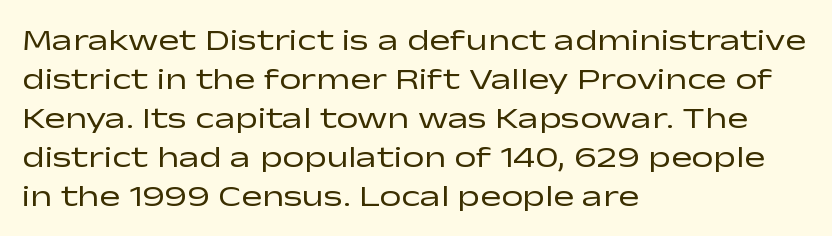
The image shows 31 px regular-weight, wide sans-serif type, upright; set left-aligned, normal line spacing (1.26x), normal letter spacing, not underlined; low stroke contrast and a medium x-height.
